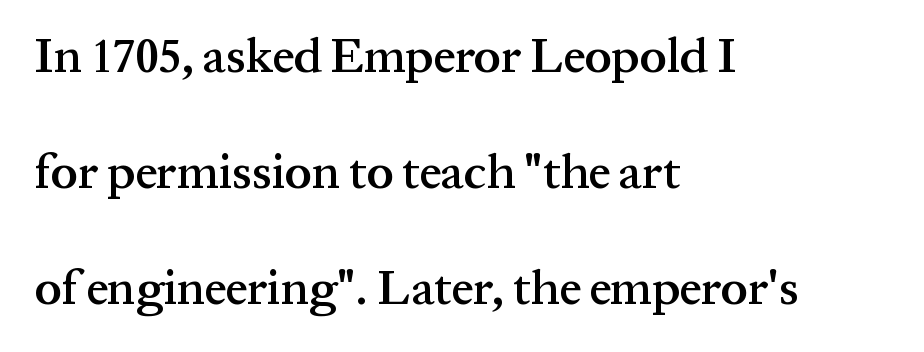
The image shows 48 px semibold serif type, upright; set left-aligned, loose line spacing (2.42x), normal letter spacing, not underlined; medium stroke contrast and a medium x-height.
